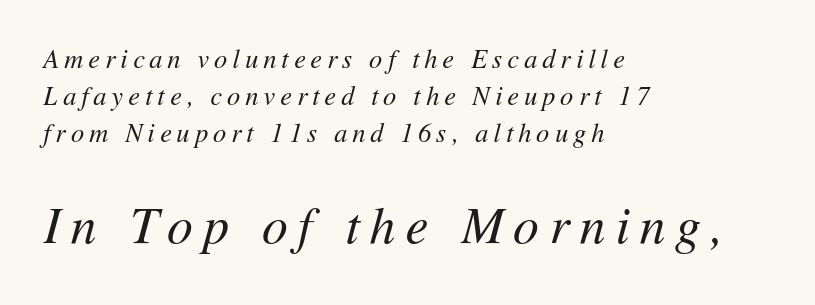
The image shows 51 px regular-weight type, italic (leaning right); set left-aligned, normal line spacing (1.43x), unusually wide letter spacing (+0.2 em), not underlined; the second (bottom) block is 1.96x larger; medium stroke contrast and a medium x-height.
